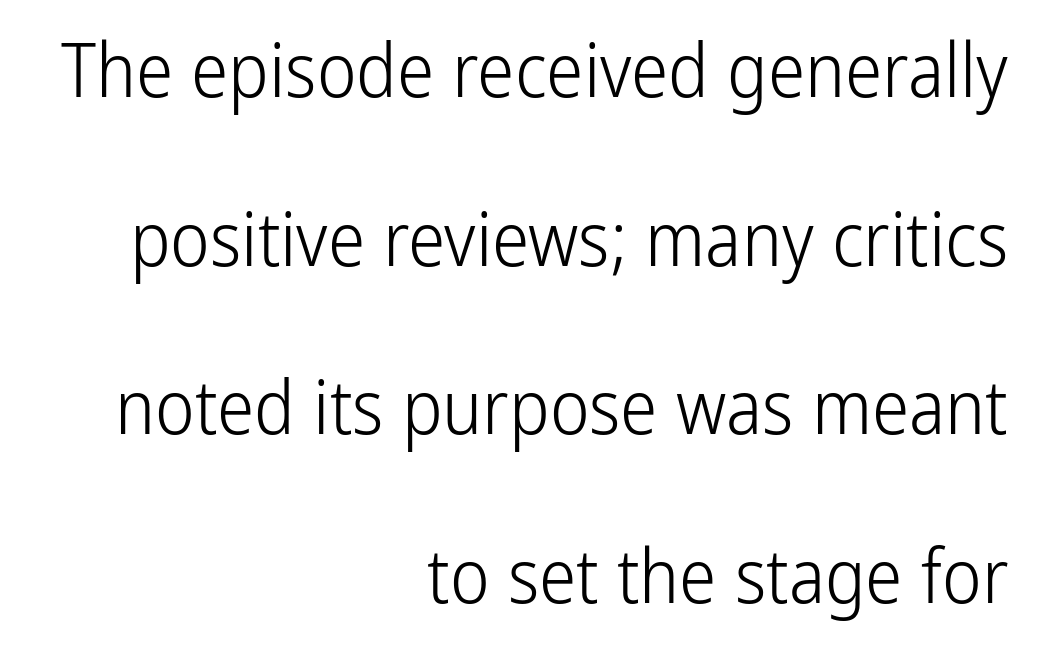
Q: Is the text bold? A: No.
Q: Is the text italic (slanted)? A: No, it is upright.
Q: Is the typeface a serif or a sans-serif typeface? A: Sans-serif.
Q: Is the text underlined? A: No.
Q: How is the paragraph aligned? A: Right-aligned.
Q: Is the spacing between letters normal or unusually wide? A: Normal.
Q: Is the spacing between lines tight, normal or loose? A: Loose.
Q: Width (condensed, normal, or wide)? A: Condensed.
Q: Stroke contrast? A: Low.
Q: x-height? A: Medium.
Q: Monospaced? A: No.
